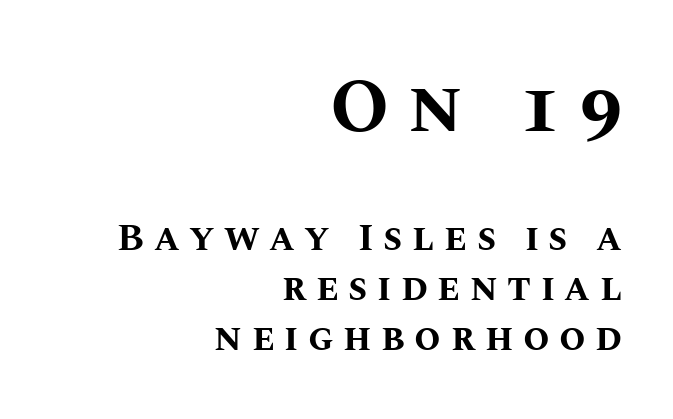
The image shows 75 px bold type, upright; set right-aligned, normal line spacing (1.31x), unusually wide letter spacing (+0.25 em), not underlined; the first (top) block is 1.97x larger; medium stroke contrast and a large x-height.
